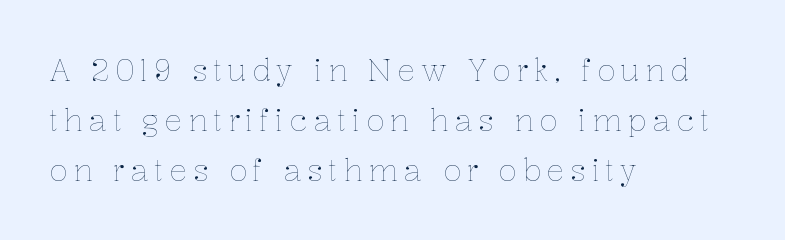
{"italic": "no", "bold": "no", "weight": "thin", "width": "normal", "stroke_contrast": "low", "x_height": "medium", "monospaced": "no", "underline": "no", "align": "left", "line_spacing": "normal", "line_spacing_ratio": 1.67, "glyph_px": 30}
